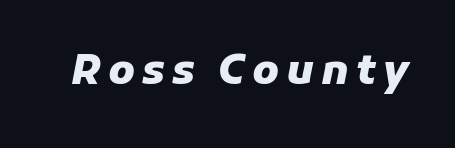
A typesetter would call this proportional, since set widths differ per character. A dark, heavy texture on the line: the type is bold. A typesetter would mark this as italic. Beneath every word, the page is bare.
